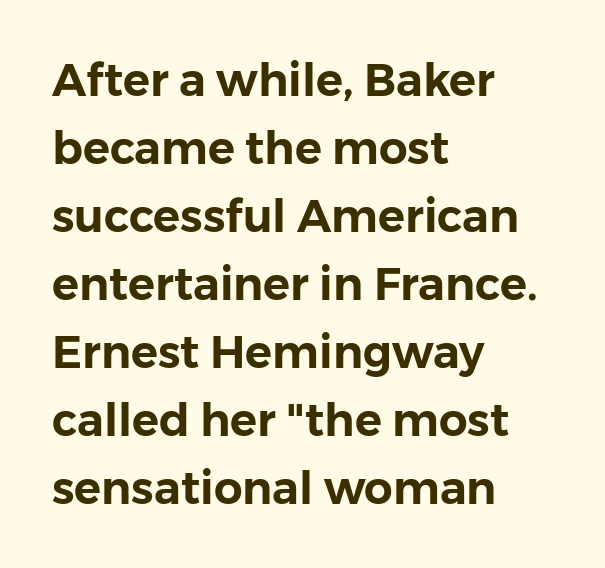
{"serif": "no", "italic": "no", "width": "normal", "stroke_contrast": "low", "x_height": "medium", "monospaced": "no", "underline": "no", "align": "left", "line_spacing": "normal", "line_spacing_ratio": 1.51, "letter_spacing": "normal", "letter_spacing_em": 0.0, "glyph_px": 45}
